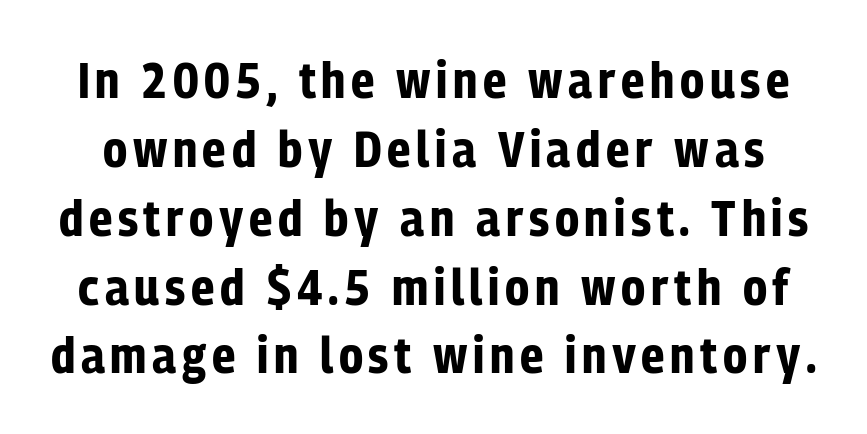
The image shows 51 px bold, condensed sans-serif type, upright; set normal line spacing (1.35x), not underlined; low stroke contrast and a medium x-height.
